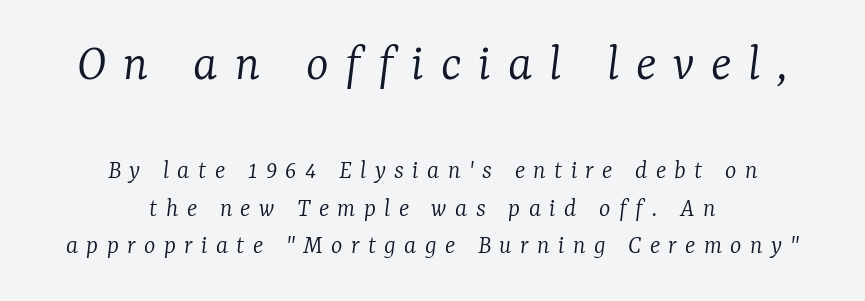
The image shows 54 px light serif type, italic (leaning right); set centered, normal line spacing (1.4x), unusually wide letter spacing (+0.31 em), not underlined; the first (top) block is 2.0x larger; low stroke contrast and a medium x-height.
